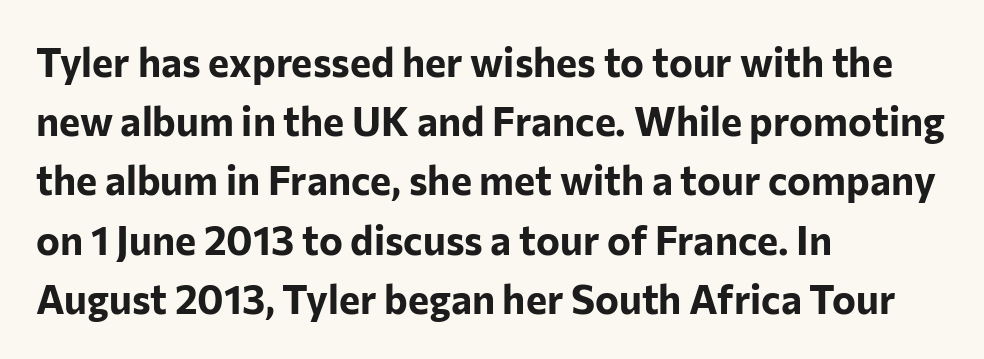
Spacing verdict: proportional, widths tailored to each character. Whoever set this chose a conventional vertical rhythm. Posture: vertical. Characters follow at the spacing the type designer built in. The space directly below the letters is spotless. If you drew a ruler down the left edge, every line would touch it.
